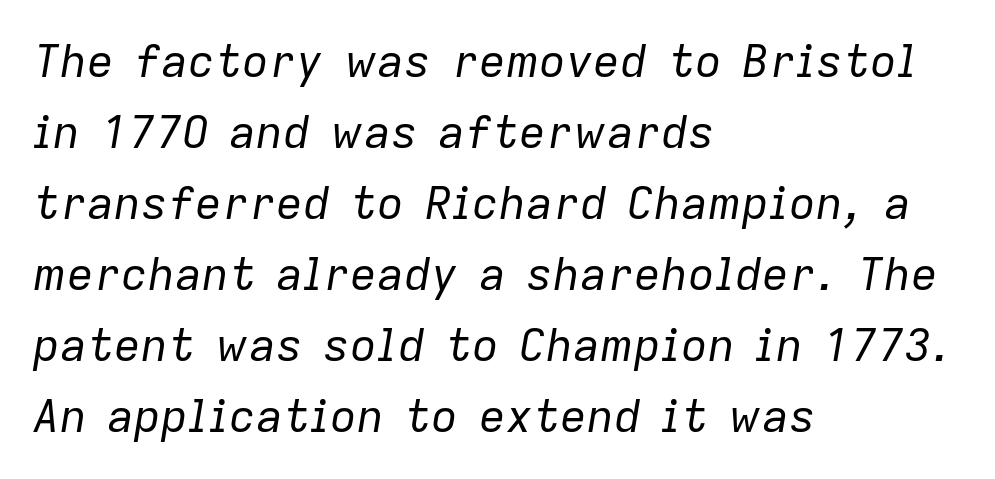
{"italic": "yes", "lean": "right", "slant_degrees": 9, "bold": "no", "weight": "regular", "width": "normal", "stroke_contrast": "low", "x_height": "medium", "monospaced": "no", "underline": "no", "align": "left", "line_spacing": "normal", "line_spacing_ratio": 1.58, "letter_spacing": "normal", "letter_spacing_em": 0.0, "glyph_px": 45}
